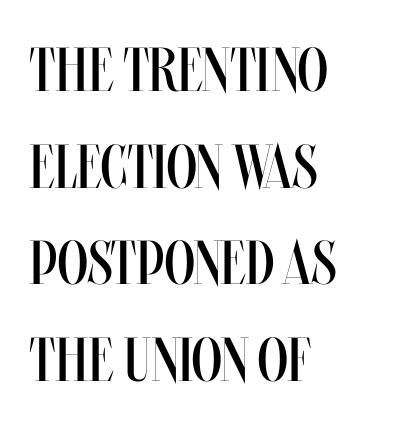
Inter-character spacing is left at the font's built-in metrics. The face used here is proportionally spaced, like ordinary book or web type. Words float on clear page, feet unadorned. No chunkiness to these letters — they're not bold. The passage shown stacks its lines at a standard gap. If you drew a ruler down the left edge, every line would touch it.
